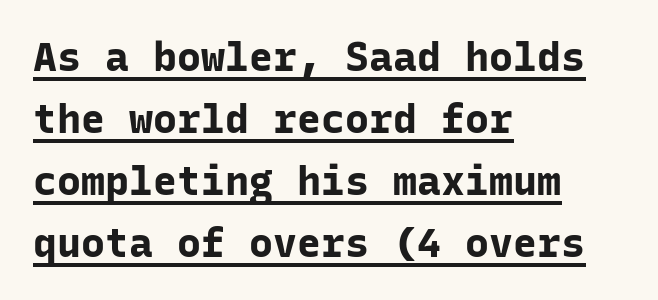
The image shows 40 px bold sans-serif type, upright, monospaced; set left-aligned, normal line spacing (1.55x), normal letter spacing, underlined; low stroke contrast and a medium x-height.
